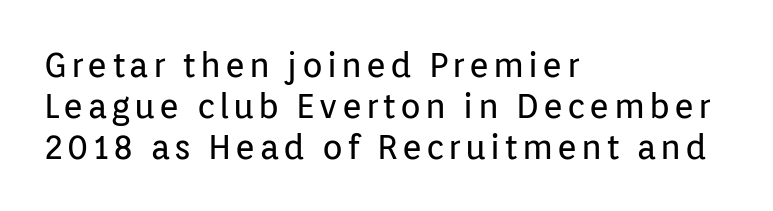
Q: Is the text bold? A: No.
Q: Is the text italic (slanted)? A: No, it is upright.
Q: Is the typeface a serif or a sans-serif typeface? A: Sans-serif.
Q: Is the text underlined? A: No.
Q: How is the paragraph aligned? A: Left-aligned.
Q: Width (condensed, normal, or wide)? A: Normal.
Q: Stroke contrast? A: Low.
Q: x-height? A: Medium.
Q: Monospaced? A: No.
